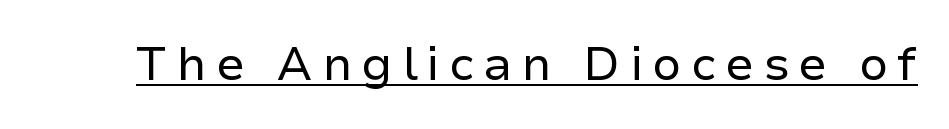
Q: Is the text bold? A: No.
Q: Is the text italic (slanted)? A: No, it is upright.
Q: Is the typeface a serif or a sans-serif typeface? A: Sans-serif.
Q: Is the text underlined? A: Yes.
Q: Width (condensed, normal, or wide)? A: Normal.
Q: Stroke contrast? A: Low.
Q: x-height? A: Medium.
Q: Monospaced? A: No.
